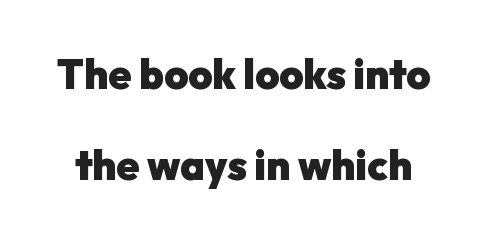
The gap between lines stays unmarked. Posture: vertical. Horizontal bands of white between lines are thick stripes. Do the characters align in a grid? No, the font is proportional.
